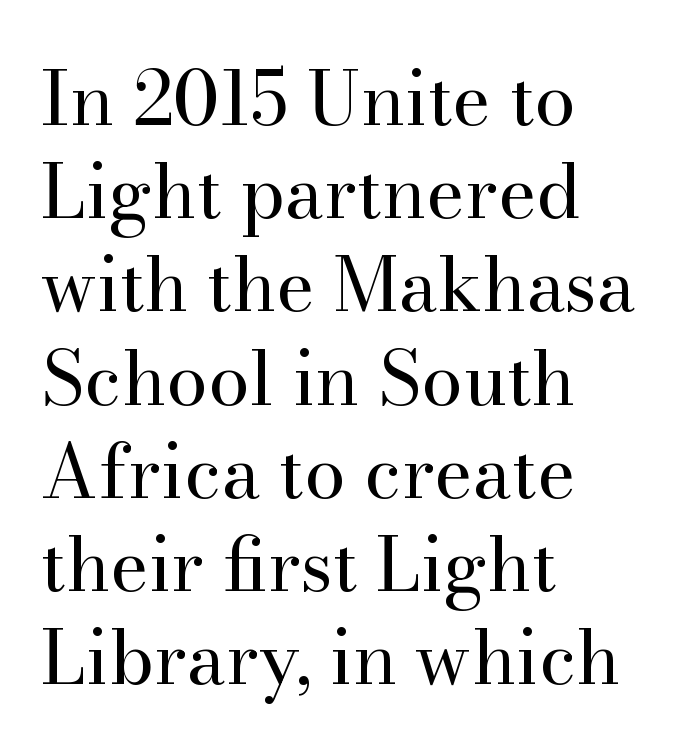
The image shows 74 px regular-weight serif type, upright; set left-aligned, normal line spacing (1.26x), normal letter spacing, not underlined; high stroke contrast and a small x-height.
